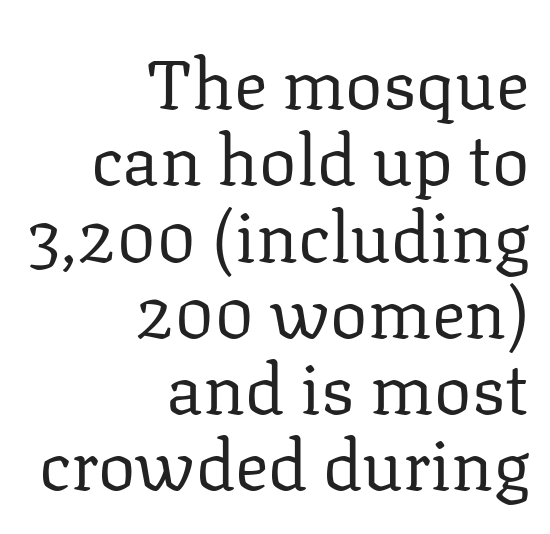
Q: Is the text bold? A: No.
Q: Is the text italic (slanted)? A: No, it is upright.
Q: Is the typeface a serif or a sans-serif typeface? A: Serif.
Q: Is the text underlined? A: No.
Q: How is the paragraph aligned? A: Right-aligned.
Q: Is the spacing between letters normal or unusually wide? A: Normal.
Q: Is the spacing between lines tight, normal or loose? A: Tight.
Q: Width (condensed, normal, or wide)? A: Normal.
Q: Stroke contrast? A: Low.
Q: x-height? A: Medium.
Q: Monospaced? A: No.
